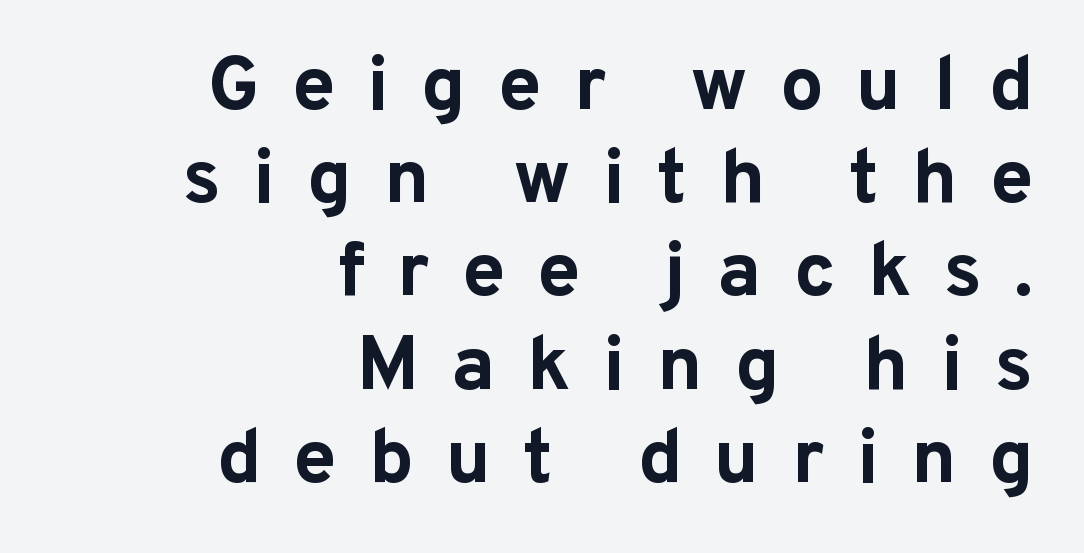
Q: Is the text bold? A: Yes.
Q: Is the text italic (slanted)? A: No, it is upright.
Q: Is the typeface a serif or a sans-serif typeface? A: Sans-serif.
Q: Is the text underlined? A: No.
Q: How is the paragraph aligned? A: Right-aligned.
Q: Is the spacing between letters normal or unusually wide? A: Unusually wide.
Q: Width (condensed, normal, or wide)? A: Normal.
Q: Stroke contrast? A: Low.
Q: x-height? A: Medium.
Q: Monospaced? A: No.
